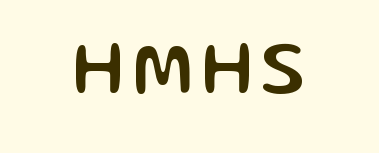
Q: Is the text italic (slanted)? A: No, it is upright.
Q: Is the typeface a serif or a sans-serif typeface? A: Sans-serif.
Q: Is the text underlined? A: No.
Q: Width (condensed, normal, or wide)? A: Normal.
Q: Stroke contrast? A: Low.
Q: x-height? A: Medium.
Q: Monospaced? A: No.
